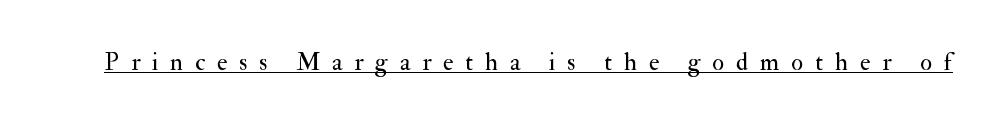
Summary of weight: not heavy and not bold. Has an underline been added? It has. Here the glyphs are tracked loosely, breaking word shapes into spaced letters. These lines were composed using upright roman letters.
